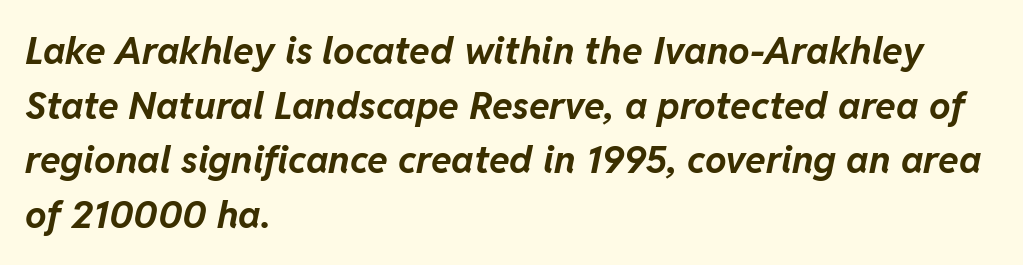
Compared with an ordinary text face, these strokes are far heavier — a full bold. Glance below the letters and you will spot only blank space. Do the characters align in a grid? No, the font is proportional. Does the leading feel generous? No, just average.
